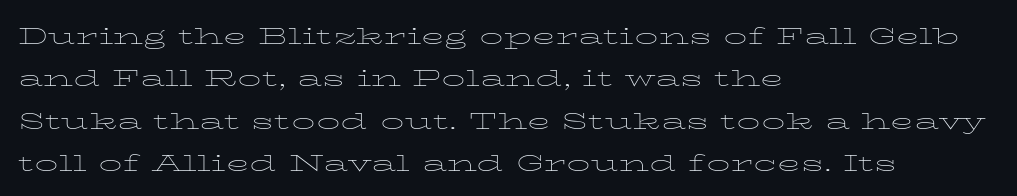
Only glyphs here, with clear space below each row. Does the copy run flush right? No — it runs flush left. Quick note: interline space is typical. Nobody touched the tracking dial on this one. You could not count columns in this text — the font is proportionally spaced.
